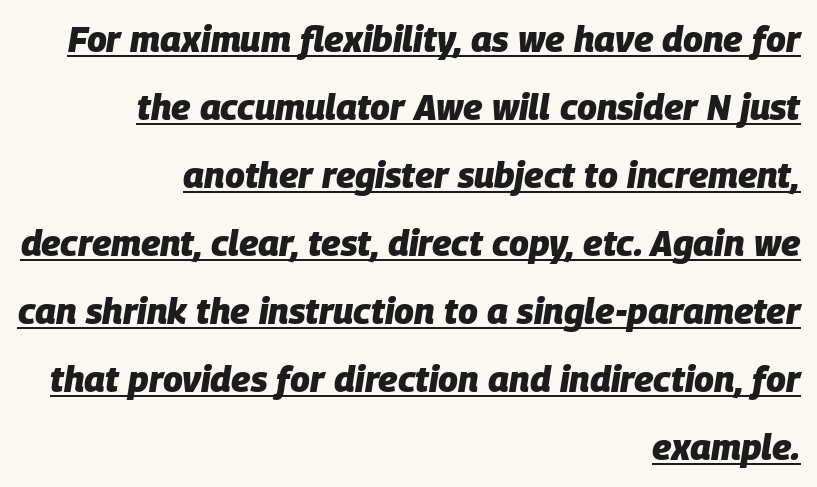
The image shows 36 px heavy type, italic (leaning right); set right-aligned, line spacing 1.89x, normal letter spacing, underlined; low stroke contrast and a large x-height.
